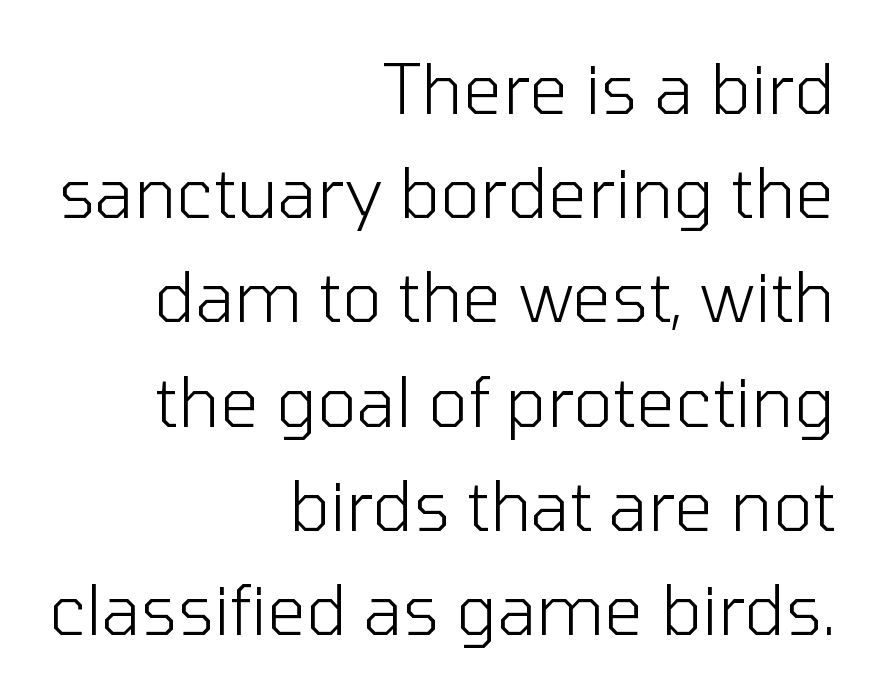
The gaps between neighbouring characters are ordinary and unremarkable. Stems here are at most as thick as an everyday book face. Font category for this specimen: sans-serif. If you drew a line through each stem, it would be perfectly vertical. Varying glyph widths throughout — classic text-font behaviour.
